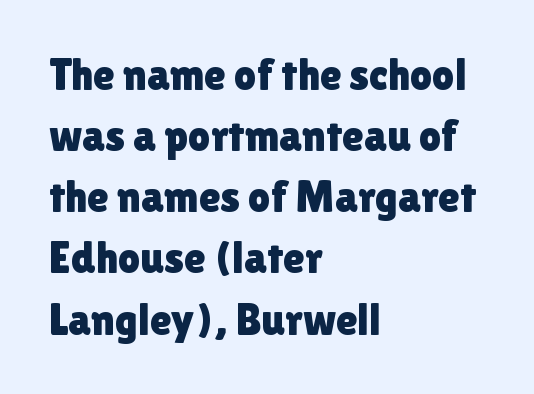
This rendering uses left alignment, leaving the right contour irregular. Anything drawn beneath the words? Only blank space. The text was rendered using a sans face with plain stroke endings. The letterforms sit shoulder to shoulder at normal distance. Leading: standard. These lines were composed using upright roman letters.
